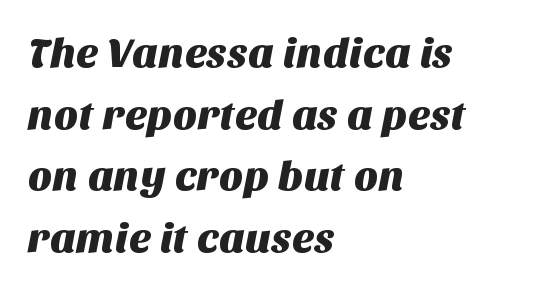
The image shows 42 px sans-serif type; set left-aligned, normal line spacing (1.47x), normal letter spacing, not underlined; medium stroke contrast and a large x-height.
